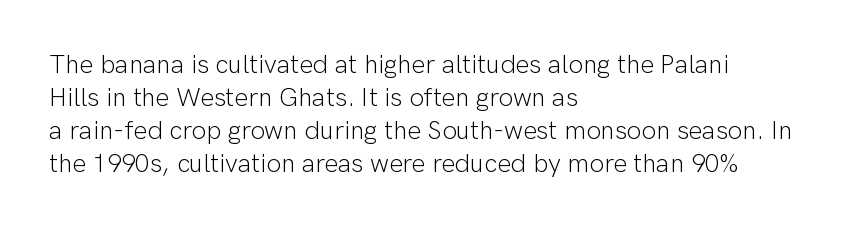
When letters stand straight like this, we call the style roman or upright. These lines sit exactly where default settings would place them. Students, note that the glyphs here touch the page at normal intervals. The passage shown is not bold in any degree. In CSS terms this would be text-align: left. Underlining? Definitely not there.
